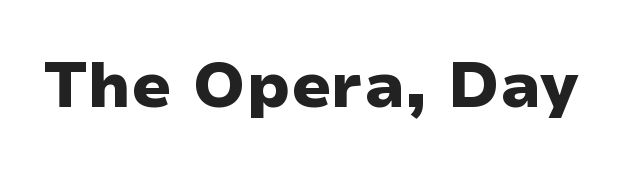
The image shows 63 px heavy, wide sans-serif type, upright; set normal letter spacing, not underlined; low stroke contrast and a medium x-height.
